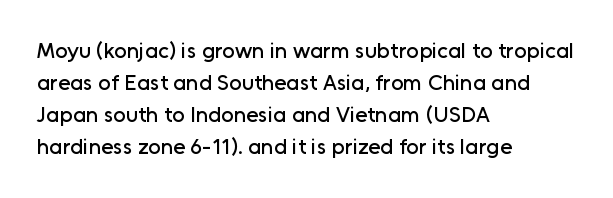
{"italic": "no", "underline": "no", "align": "left", "line_spacing": "normal", "line_spacing_ratio": 1.46, "letter_spacing": "normal", "letter_spacing_em": 0.0, "glyph_px": 22}
